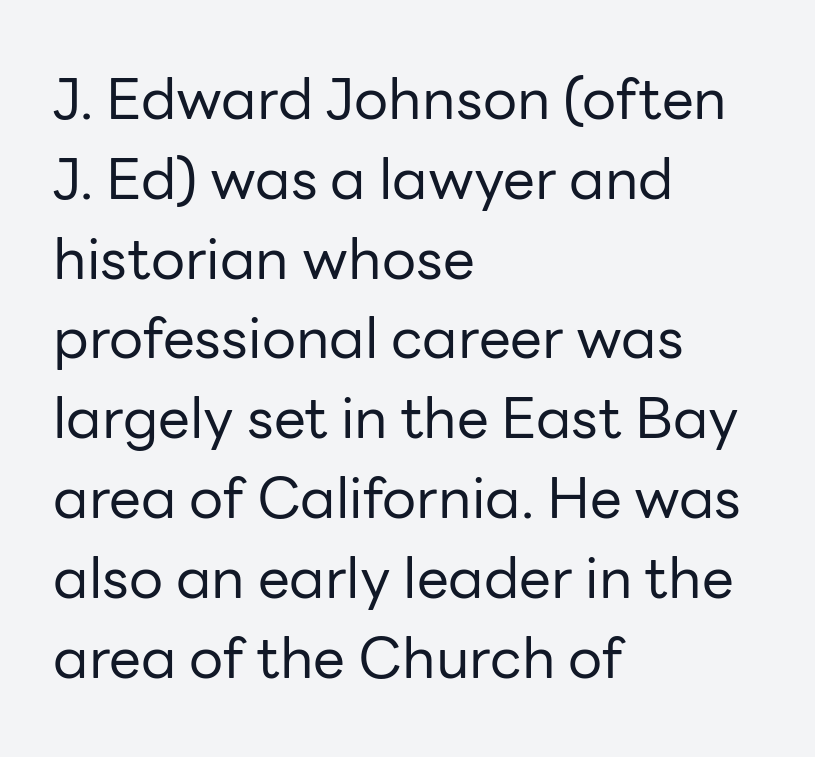
{"serif": "no", "italic": "no", "bold": "no", "weight": "regular", "width": "normal", "stroke_contrast": "low", "x_height": "medium", "monospaced": "no", "underline": "no", "align": "left", "line_spacing": "normal", "line_spacing_ratio": 1.4, "letter_spacing": "normal", "letter_spacing_em": 0.0, "glyph_px": 57}
